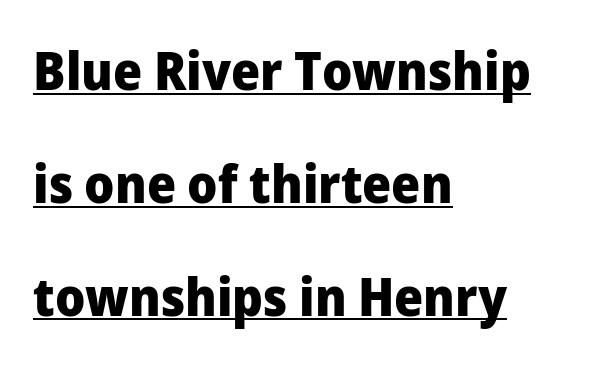
The image shows 53 px heavy sans-serif type, upright; set left-aligned, loose line spacing (2.13x), normal letter spacing, underlined; low stroke contrast and a medium x-height.
